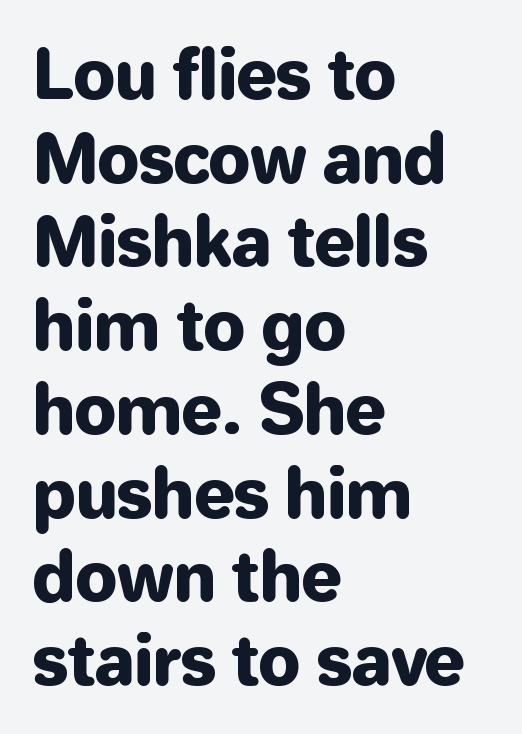
The image shows 67 px sans-serif type, upright; set left-aligned, normal line spacing (1.25x), normal letter spacing, not underlined; low stroke contrast and a medium x-height.
